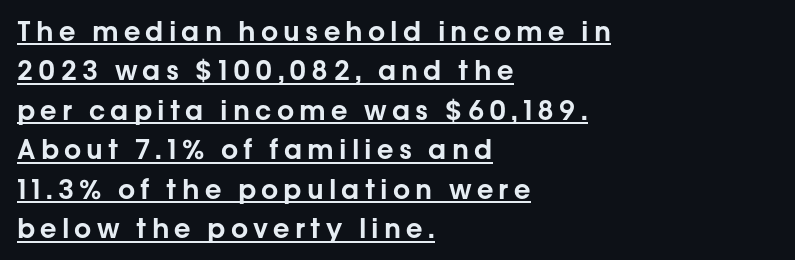
Every character sits straight up, as roman type does. Quick note: interline space is typical. Emphasis is given by a line drawn under the lettering. The paragraph shown leans on its left margin.
